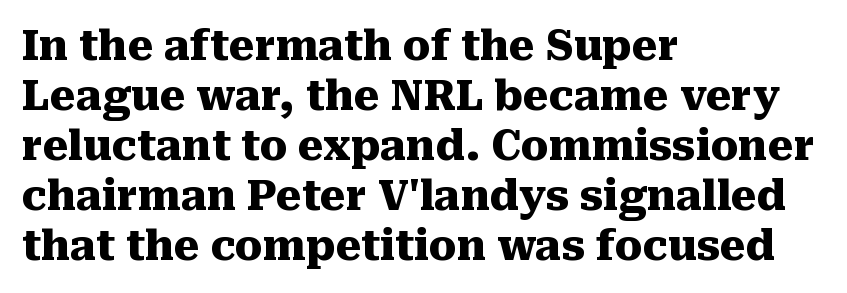
Do the characters align in a grid? No, the font is proportional. The face used here is rendered with its standard letterfit. Vertical strokes here are truly vertical. Anything drawn beneath the words? Only blank space. Set as a true bold cut, around the 700 mark. Classification — serif.
